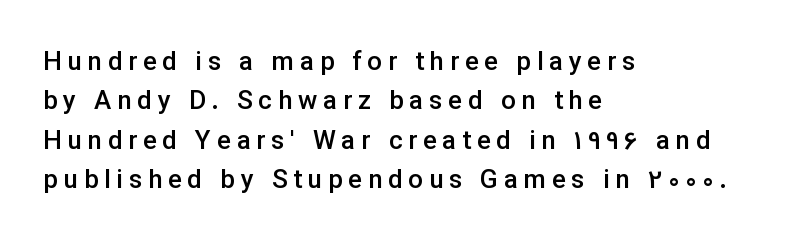
{"italic": "no", "bold": "semi", "underline": "no", "align": "left", "line_spacing": "normal", "line_spacing_ratio": 1.51, "letter_spacing": "wide", "letter_spacing_em": 0.22, "glyph_px": 26}
